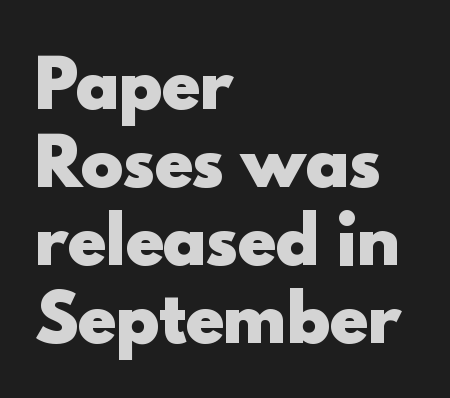
{"serif": "no", "italic": "no", "bold": "yes", "weight": "heavy", "width": "normal", "x_height": "small", "monospaced": "no", "underline": "no", "align": "left", "line_spacing_ratio": 1.22, "letter_spacing": "normal", "letter_spacing_em": 0.0, "glyph_px": 64}
